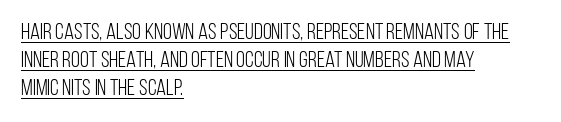
{"italic": "no", "bold": "no", "underline": "yes", "align": "left", "line_spacing_ratio": 1.21, "letter_spacing": "normal", "letter_spacing_em": 0.0, "glyph_px": 23}
